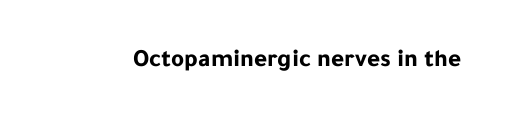
Q: Is the text bold? A: Yes.
Q: Is the text italic (slanted)? A: No, it is upright.
Q: Is the text underlined? A: No.
Q: Is the spacing between letters normal or unusually wide? A: Normal.
